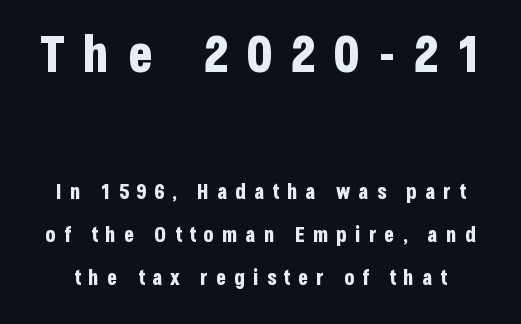
{"serif": "no", "italic": "no", "bold": "yes", "weight": "bold", "width": "condensed", "stroke_contrast": "low", "x_height": "large", "monospaced": "no", "underline": "no", "line_spacing": "loose", "line_spacing_ratio": 2.06, "letter_spacing": "wide", "letter_spacing_em": 0.37, "larger_block": "first", "size_ratio": 2.48, "glyph_px": 52}
